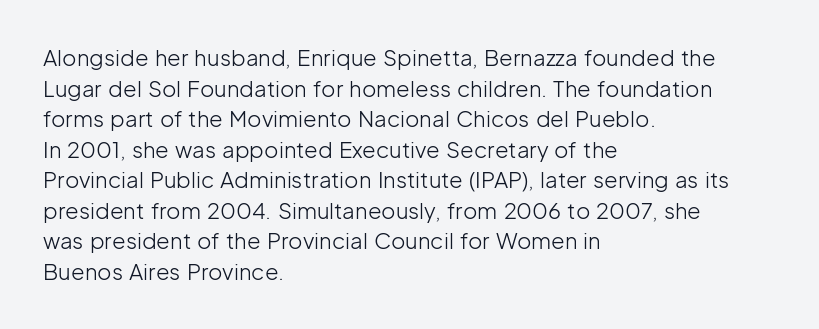
Q: Is the text bold? A: No.
Q: Is the text italic (slanted)? A: No, it is upright.
Q: Is the text underlined? A: No.
Q: How is the paragraph aligned? A: Left-aligned.
Q: Is the spacing between letters normal or unusually wide? A: Normal.
Q: Is the spacing between lines tight, normal or loose? A: Normal.
